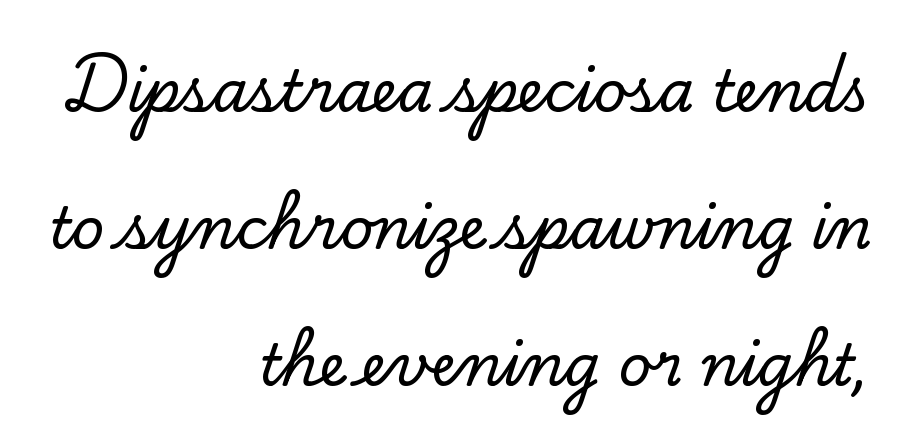
The image shows 57 px serif type; set right-aligned, loose line spacing (2.4x), normal letter spacing, not underlined; low stroke contrast and a small x-height.
